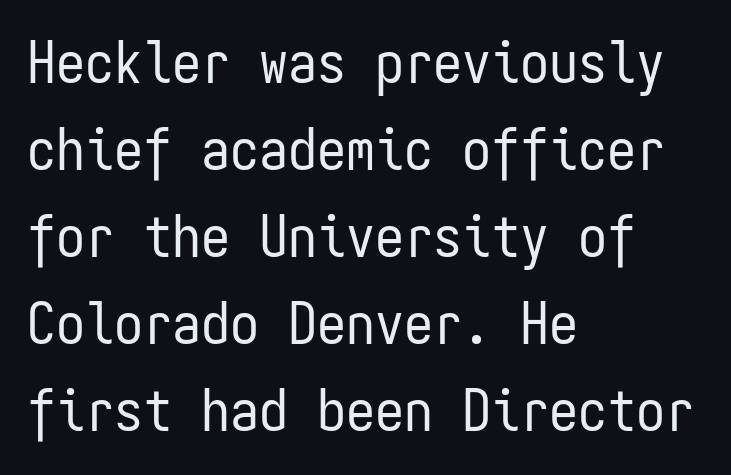
{"serif": "no", "italic": "no", "bold": "no", "weight": "regular", "width": "condensed", "stroke_contrast": "low", "x_height": "medium", "monospaced": "yes", "underline": "no", "align": "left", "line_spacing": "normal", "line_spacing_ratio": 1.5, "letter_spacing": "normal", "letter_spacing_em": 0.0, "glyph_px": 58}
